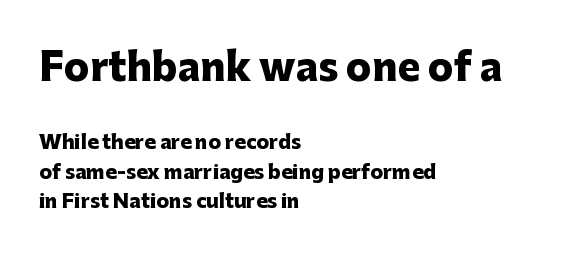
Tracking value appears to be zero — textbook default spacing. The paragraph has a hard left edge and a soft right edge. Leading: standard. A sans-serif font was chosen for this passage.
